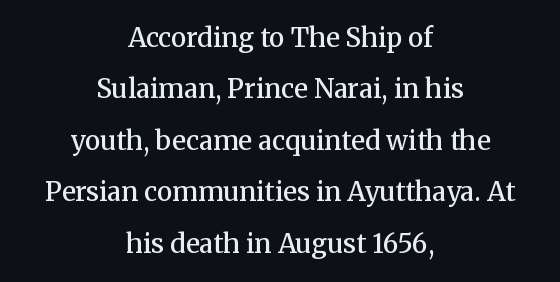
{"italic": "no", "bold": "semi", "underline": "no", "align": "center", "line_spacing": "loose", "line_spacing_ratio": 1.98, "letter_spacing": "normal", "letter_spacing_em": 0.0, "glyph_px": 26}
